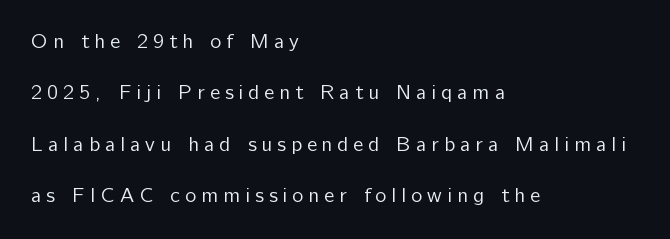
Weight: in the light-to-regular range. Loosely led — the rows are spread out. The face used here is rendered with a markedly widened letterfit. A typesetter would mark this as roman, not italic.
